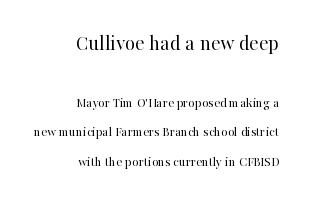
Descenders hang freely into open space. Short and long lines alike share a common ending point at right. Characters remain perfectly vertical along every line. The face looks like a standard text weight, possibly lighter.
